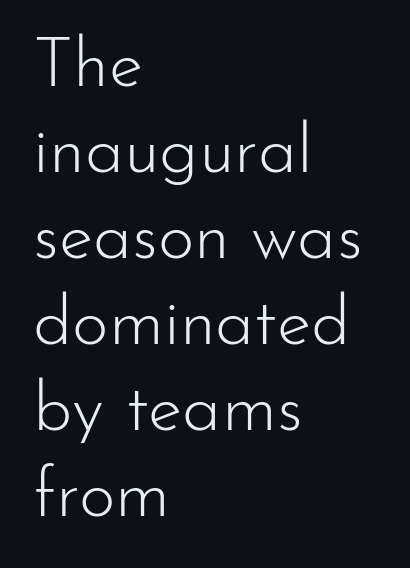
Q: Is the text bold? A: No.
Q: Is the text italic (slanted)? A: No, it is upright.
Q: Is the typeface a serif or a sans-serif typeface? A: Sans-serif.
Q: Is the text underlined? A: No.
Q: How is the paragraph aligned? A: Left-aligned.
Q: Is the spacing between letters normal or unusually wide? A: Normal.
Q: Width (condensed, normal, or wide)? A: Normal.
Q: Stroke contrast? A: Low.
Q: x-height? A: Small.
Q: Monospaced? A: No.
